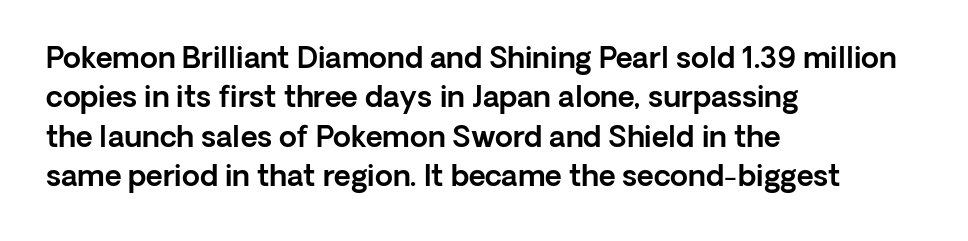
The image shows 29 px sans-serif type, upright; set left-aligned, normal line spacing (1.36x), normal letter spacing, not underlined; a medium x-height.
